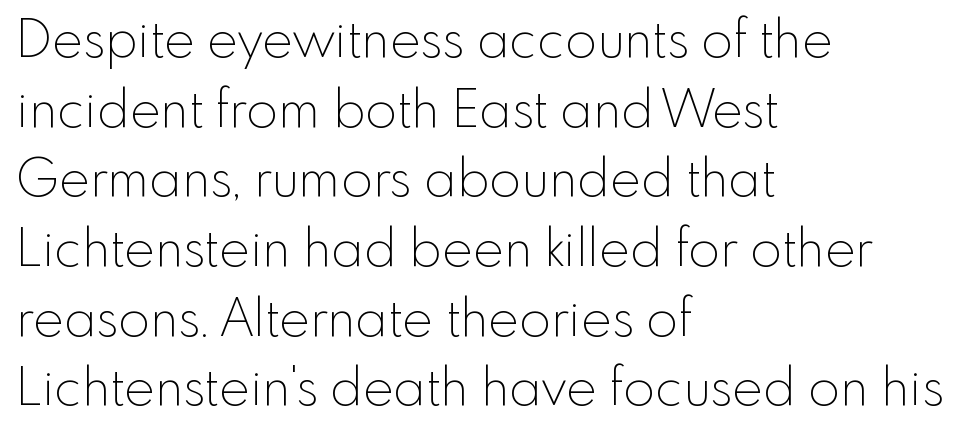
{"serif": "no", "italic": "no", "bold": "no", "weight": "thin", "width": "normal", "x_height": "small", "monospaced": "no", "underline": "no", "align": "left", "line_spacing": "normal", "line_spacing_ratio": 1.34, "letter_spacing": "normal", "letter_spacing_em": 0.0, "glyph_px": 52}
